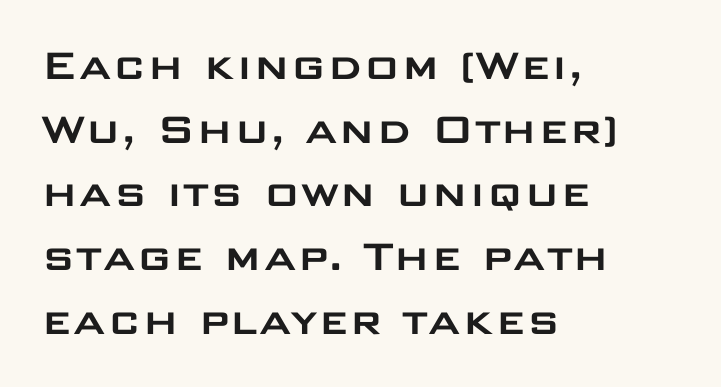
{"serif": "no", "italic": "no", "width": "wide", "stroke_contrast": "low", "x_height": "large", "monospaced": "no", "underline": "no", "align": "left", "line_spacing": "normal", "line_spacing_ratio": 1.3, "letter_spacing": "normal", "letter_spacing_em": 0.0, "glyph_px": 49}
